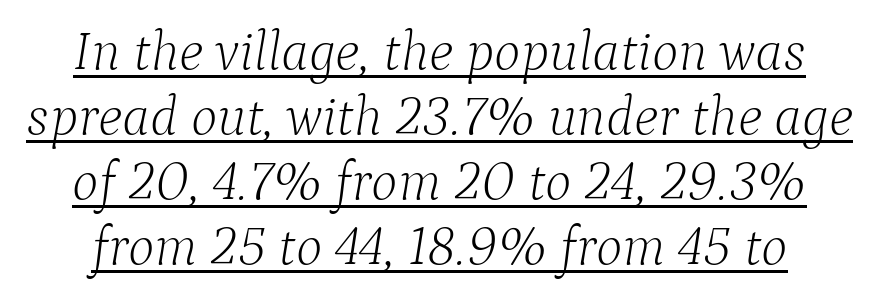
The image shows 56 px light serif type, italic (leaning right); set line spacing 1.16x, normal letter spacing, underlined; low stroke contrast and a medium x-height.
